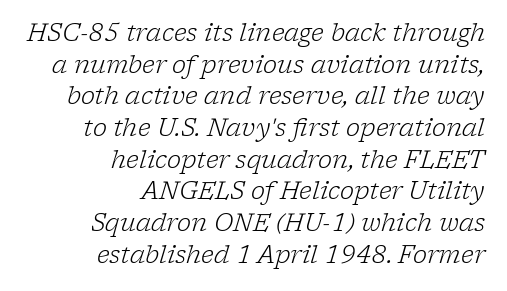
The image shows 24 px text type, italic (leaning right); set right-aligned, normal line spacing (1.32x), normal letter spacing, not underlined.
